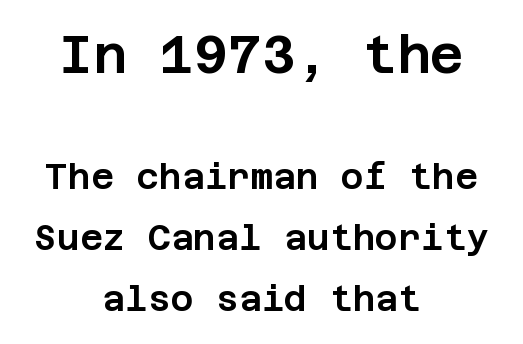
Q: Is the text italic (slanted)? A: No, it is upright.
Q: Is the typeface a serif or a sans-serif typeface? A: Sans-serif.
Q: Is the text underlined? A: No.
Q: How is the paragraph aligned? A: Centered.
Q: Is the spacing between letters normal or unusually wide? A: Normal.
Q: Which block of text is set in a larger size, the first (top) or the second (bottom)? A: The first (top) one.
Q: Width (condensed, normal, or wide)? A: Normal.
Q: Stroke contrast? A: Low.
Q: x-height? A: Large.
